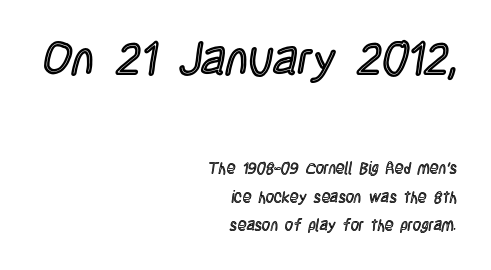
Q: Is the text italic (slanted)? A: Yes.
Q: Is the text underlined? A: No.
Q: How is the paragraph aligned? A: Right-aligned.
Q: Is the spacing between letters normal or unusually wide? A: Normal.
Q: Which block of text is set in a larger size, the first (top) or the second (bottom)? A: The first (top) one.
Q: Width (condensed, normal, or wide)? A: Condensed.
Q: x-height? A: Large.
Q: Monospaced? A: No.
